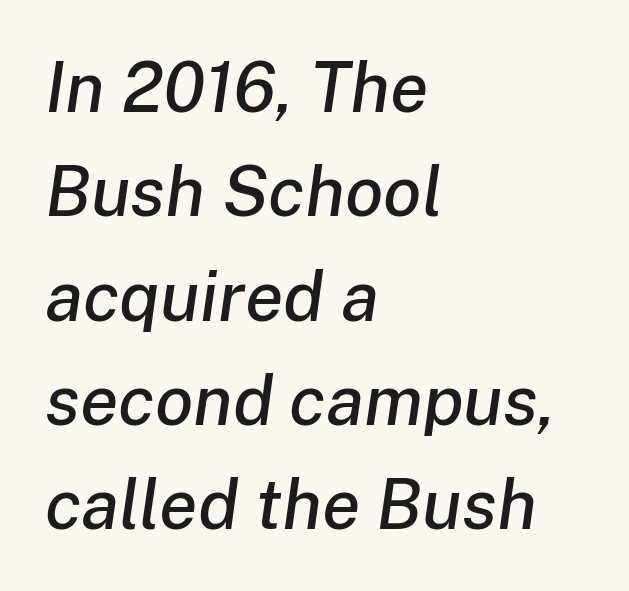
Q: Is the text italic (slanted)? A: Yes, it leans right by about 8 degrees.
Q: Is the text underlined? A: No.
Q: How is the paragraph aligned? A: Left-aligned.
Q: Is the spacing between letters normal or unusually wide? A: Normal.
Q: Is the spacing between lines tight, normal or loose? A: Normal.
Q: Width (condensed, normal, or wide)? A: Normal.
Q: Stroke contrast? A: Low.
Q: x-height? A: Medium.
Q: Monospaced? A: No.
